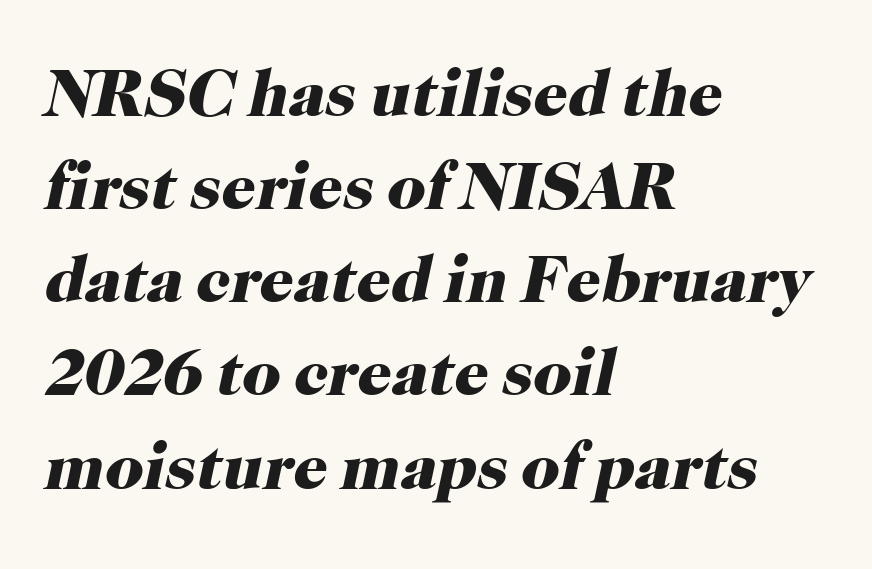
{"serif": "yes", "italic": "yes", "lean": "right", "slant_degrees": 12, "bold": "yes", "weight": "heavy", "width": "normal", "stroke_contrast": "high", "x_height": "medium", "monospaced": "no", "underline": "no", "align": "left", "line_spacing": "normal", "line_spacing_ratio": 1.39, "letter_spacing": "normal", "letter_spacing_em": 0.0, "glyph_px": 67}
